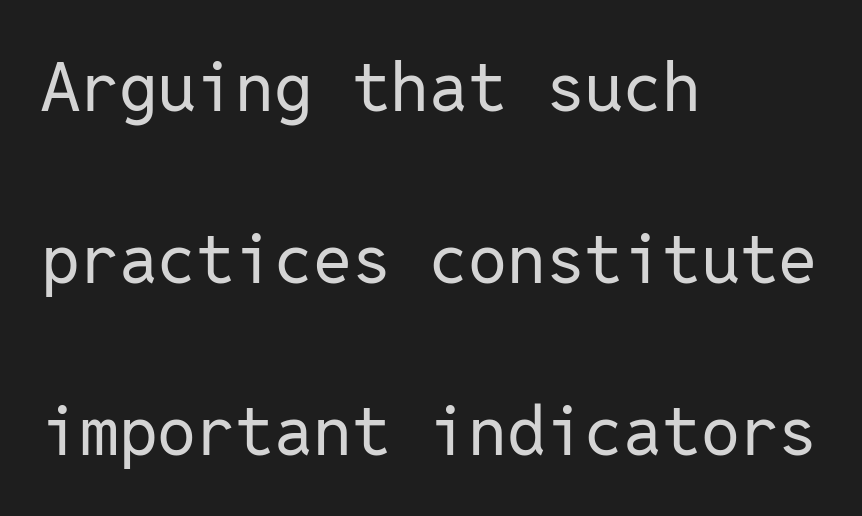
The image shows 69 px regular-weight sans-serif type, upright, monospaced; set left-aligned, loose line spacing (2.49x), normal letter spacing, not underlined; low stroke contrast and a medium x-height.
